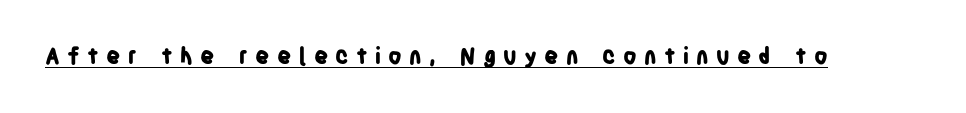
Q: Is the text bold? A: Yes.
Q: Is the text italic (slanted)? A: No, it is upright.
Q: Is the text underlined? A: Yes.
Q: Is the spacing between letters normal or unusually wide? A: Unusually wide.
